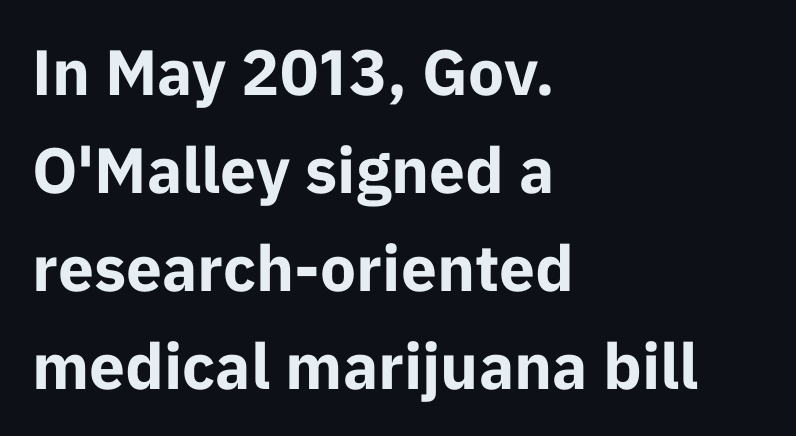
The designer went with a sans here, leaving each stem footless. Think of a printed novel: that variable character pitch is what you see here. Descender tails drop into unmarked territory. The paragraph shown leans on its left margin.
